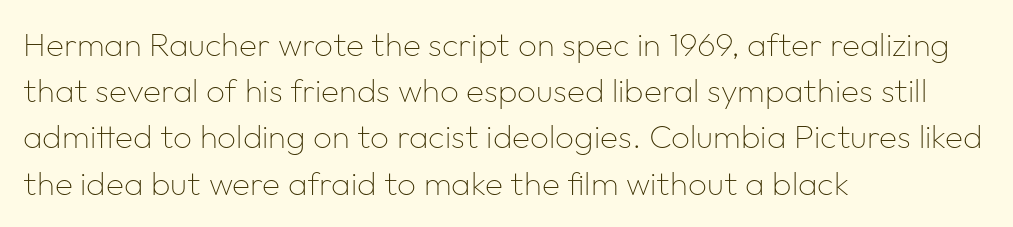
{"serif": "no", "italic": "no", "bold": "no", "weight": "thin", "width": "normal", "stroke_contrast": "low", "x_height": "medium", "monospaced": "no", "underline": "no", "align": "left", "line_spacing": "normal", "line_spacing_ratio": 1.4, "letter_spacing": "normal", "letter_spacing_em": 0.0, "glyph_px": 33}
